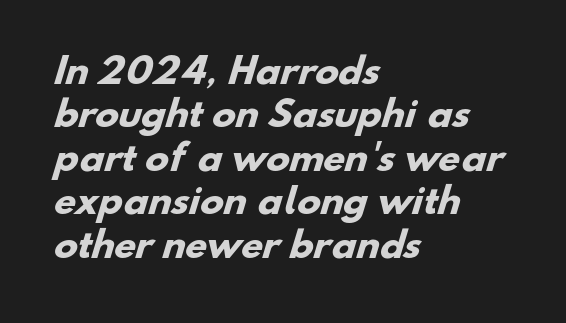
Q: Is the text bold? A: Yes.
Q: Is the typeface a serif or a sans-serif typeface? A: Sans-serif.
Q: Is the text underlined? A: No.
Q: How is the paragraph aligned? A: Left-aligned.
Q: Is the spacing between letters normal or unusually wide? A: Normal.
Q: Width (condensed, normal, or wide)? A: Normal.
Q: Stroke contrast? A: Low.
Q: x-height? A: Small.
Q: Monospaced? A: No.
